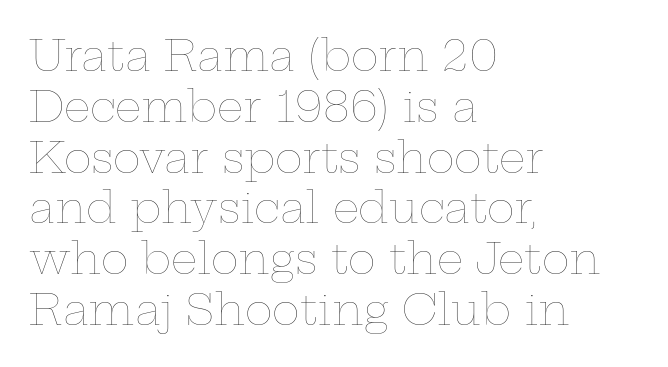
Q: Is the text bold? A: No.
Q: Is the text italic (slanted)? A: No, it is upright.
Q: Is the text underlined? A: No.
Q: How is the paragraph aligned? A: Left-aligned.
Q: Is the spacing between letters normal or unusually wide? A: Normal.
Q: Width (condensed, normal, or wide)? A: Wide.
Q: Stroke contrast? A: Low.
Q: x-height? A: Medium.
Q: Monospaced? A: No.
